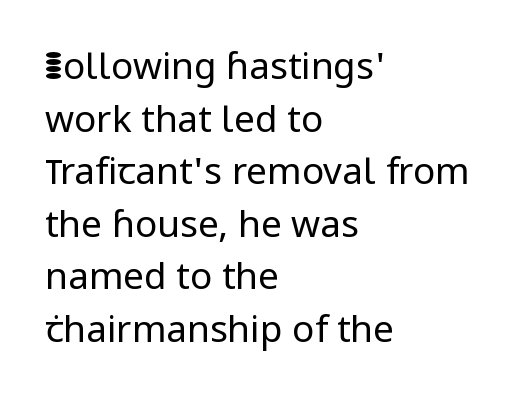
Q: Is the text bold? A: No.
Q: Is the text italic (slanted)? A: No, it is upright.
Q: Is the typeface a serif or a sans-serif typeface? A: Sans-serif.
Q: Is the text underlined? A: No.
Q: How is the paragraph aligned? A: Left-aligned.
Q: Is the spacing between letters normal or unusually wide? A: Normal.
Q: Is the spacing between lines tight, normal or loose? A: Normal.
Q: Width (condensed, normal, or wide)? A: Normal.
Q: Stroke contrast? A: Low.
Q: x-height? A: Medium.
Q: Monospaced? A: No.
